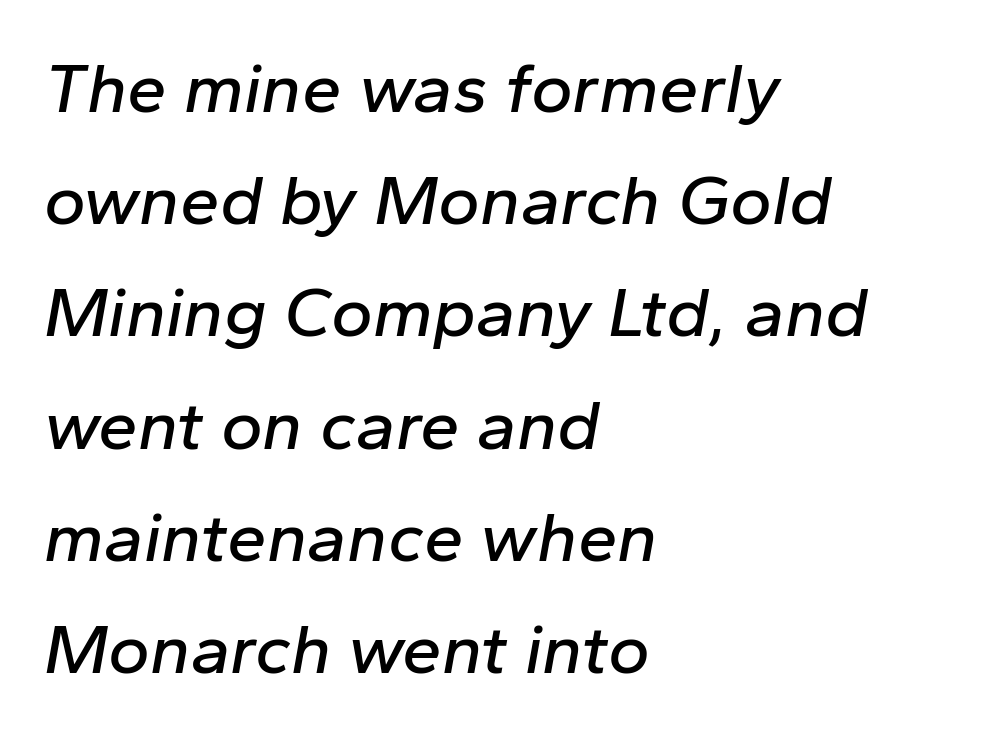
Varying glyph widths throughout — classic text-font behaviour. Check under the words: just untouched page. Evenly set lines give the paragraph a standard silhouette. The face used here is rendered with its standard letterfit.
